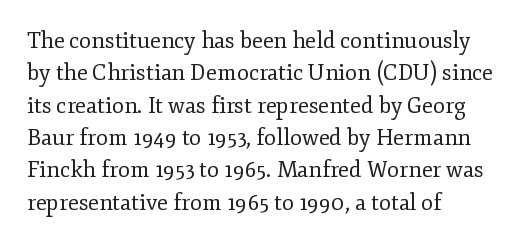
{"italic": "no", "bold": "no", "underline": "no", "align": "left", "line_spacing": "normal", "line_spacing_ratio": 1.47, "letter_spacing": "normal", "letter_spacing_em": 0.0, "glyph_px": 22}
